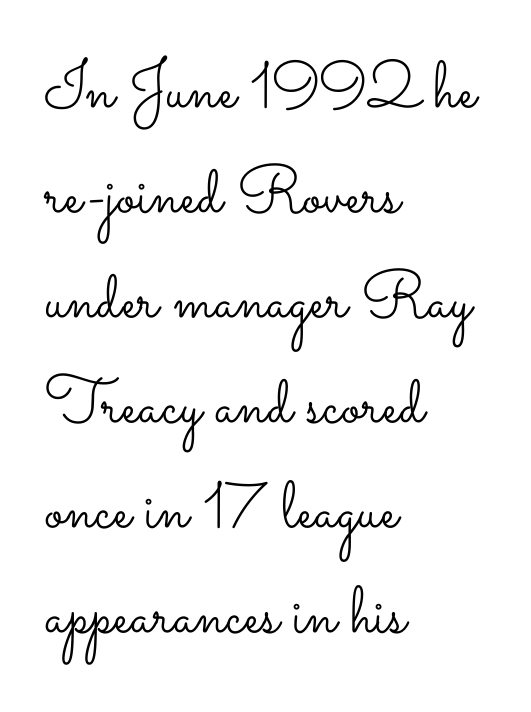
The image shows 66 px light, wide type; set left-aligned, normal line spacing (1.59x), normal letter spacing, not underlined; low stroke contrast and a small x-height.
